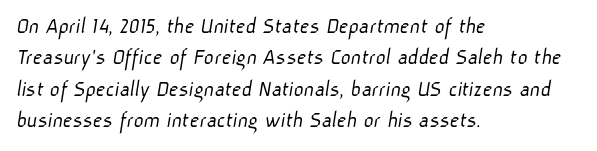
The image shows 24 px text type; set left-aligned, normal line spacing (1.31x), normal letter spacing, not underlined.
